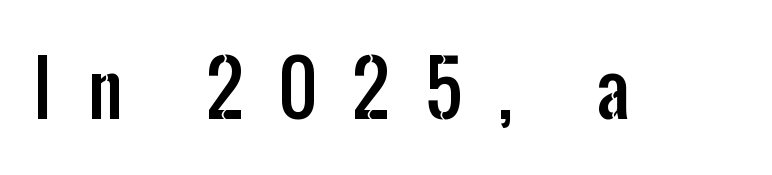
The image shows 72 px condensed sans-serif type, upright; set unusually wide letter spacing (+0.5 em), not underlined; low stroke contrast and a medium x-height.
